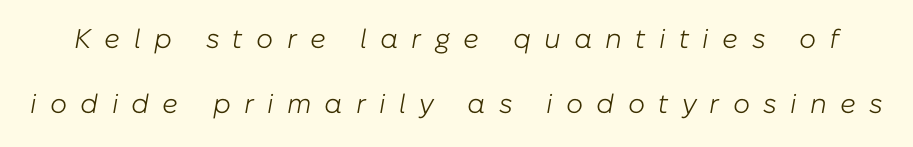
The image shows 27 px text type, italic (leaning right); set loose line spacing (2.39x), unusually wide letter spacing (+0.49 em), not underlined.
